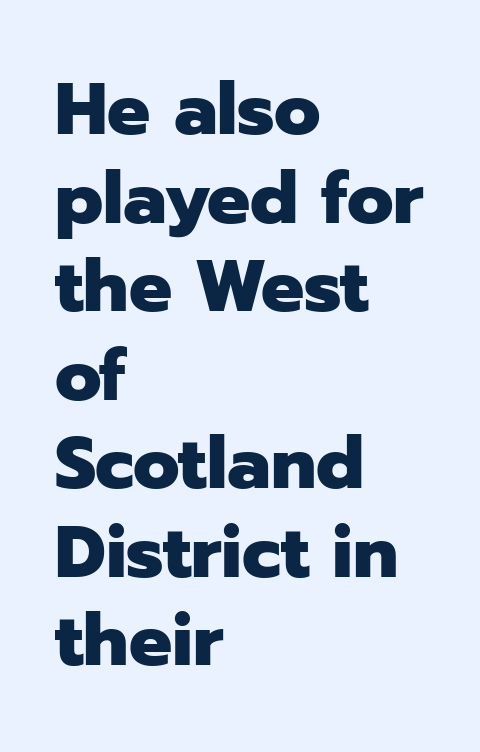
Q: Is the text bold? A: Yes.
Q: Is the text italic (slanted)? A: No, it is upright.
Q: Is the typeface a serif or a sans-serif typeface? A: Sans-serif.
Q: Is the text underlined? A: No.
Q: How is the paragraph aligned? A: Left-aligned.
Q: Is the spacing between letters normal or unusually wide? A: Normal.
Q: Width (condensed, normal, or wide)? A: Normal.
Q: Stroke contrast? A: Low.
Q: x-height? A: Medium.
Q: Monospaced? A: No.
